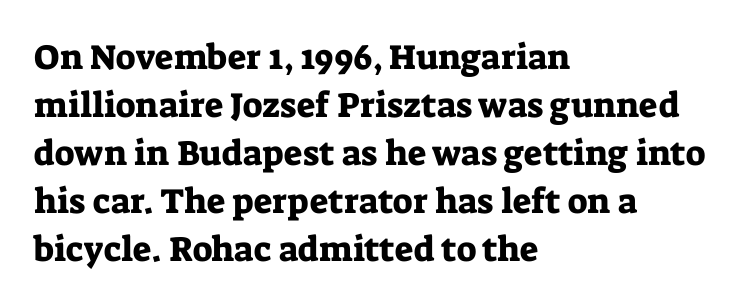
Q: Is the text italic (slanted)? A: No, it is upright.
Q: Is the typeface a serif or a sans-serif typeface? A: Serif.
Q: Is the text underlined? A: No.
Q: How is the paragraph aligned? A: Left-aligned.
Q: Is the spacing between letters normal or unusually wide? A: Normal.
Q: Is the spacing between lines tight, normal or loose? A: Normal.
Q: Width (condensed, normal, or wide)? A: Normal.
Q: Stroke contrast? A: Low.
Q: x-height? A: Medium.
Q: Monospaced? A: No.
